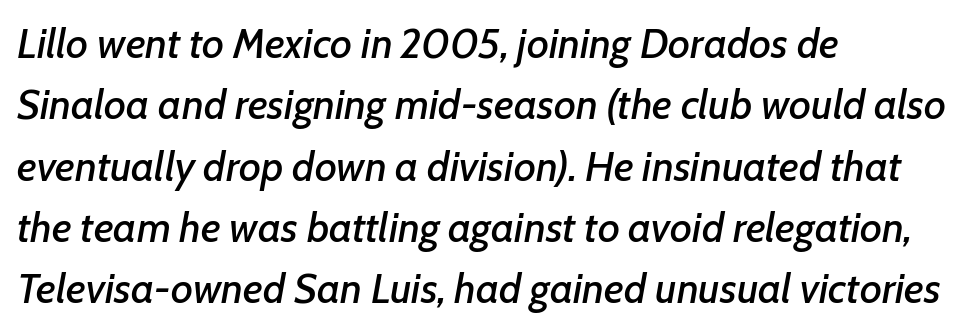
The image shows 42 px text type, italic (leaning right); set left-aligned, normal line spacing (1.46x), normal letter spacing, not underlined; low stroke contrast and a medium x-height.
